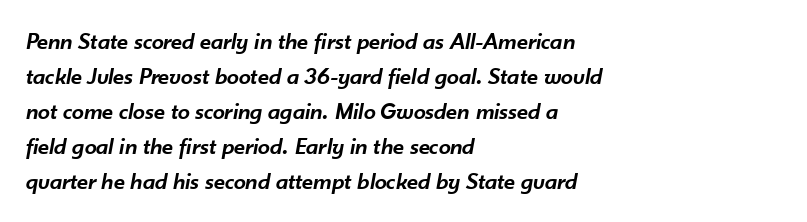
The vertical gap from one line to the next is medium. If you drew a ruler down the left edge, every line would touch it. Bare-footed words on every line. Does extra space separate the letters? No, they use regular spacing. The face used here has a pronounced slope to its letters. Notice the strokes are somewhat thickened but not fully heavy: this is a semibold.
